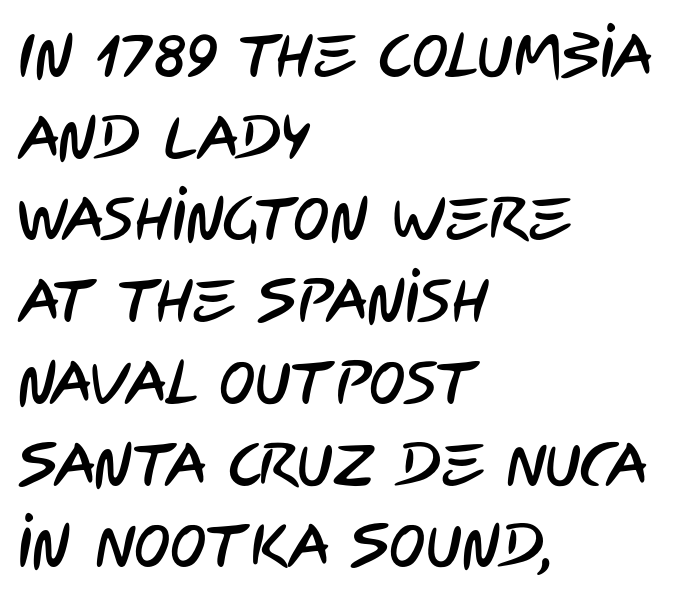
The image shows 61 px condensed sans-serif type; set left-aligned, normal line spacing (1.34x), normal letter spacing, not underlined; low stroke contrast and a large x-height.
